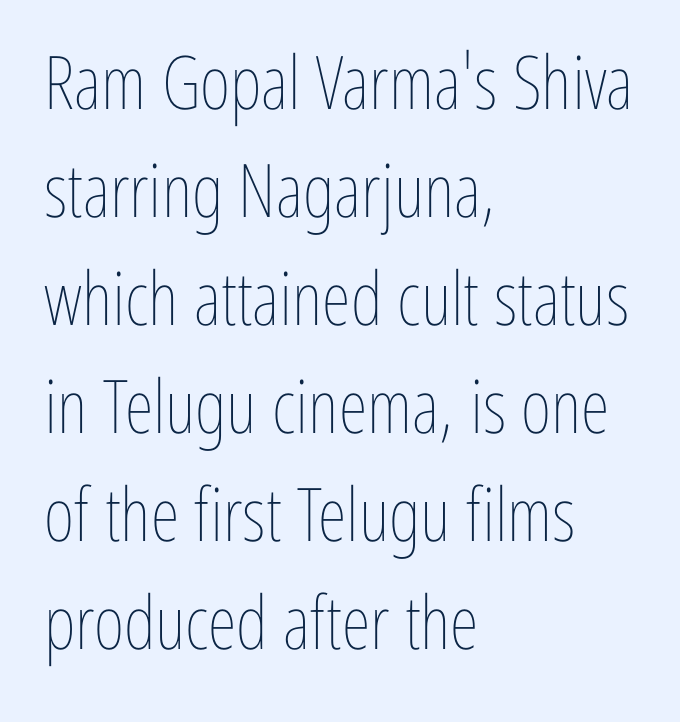
{"italic": "no", "bold": "no", "weight": "thin", "width": "condensed", "stroke_contrast": "low", "x_height": "medium", "monospaced": "no", "underline": "no", "align": "left", "line_spacing": "normal", "line_spacing_ratio": 1.46, "letter_spacing": "normal", "letter_spacing_em": 0.0, "glyph_px": 74}
